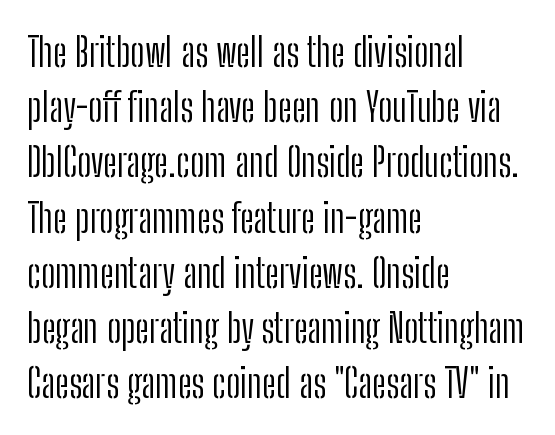
{"serif": "no", "italic": "no", "bold": "no", "weight": "light", "width": "condensed", "stroke_contrast": "low", "x_height": "medium", "monospaced": "no", "underline": "no", "align": "left", "line_spacing": "normal", "line_spacing_ratio": 1.38, "letter_spacing": "normal", "letter_spacing_em": 0.0, "glyph_px": 40}
